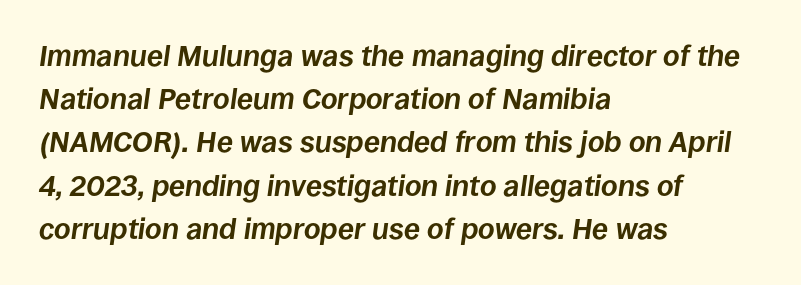
{"italic": "yes", "lean": "right", "slant_degrees": 8, "bold": "yes", "weight": "bold", "width": "normal", "stroke_contrast": "low", "x_height": "large", "monospaced": "no", "underline": "no", "align": "left", "line_spacing": "normal", "line_spacing_ratio": 1.49, "letter_spacing": "normal", "letter_spacing_em": 0.0, "glyph_px": 29}
